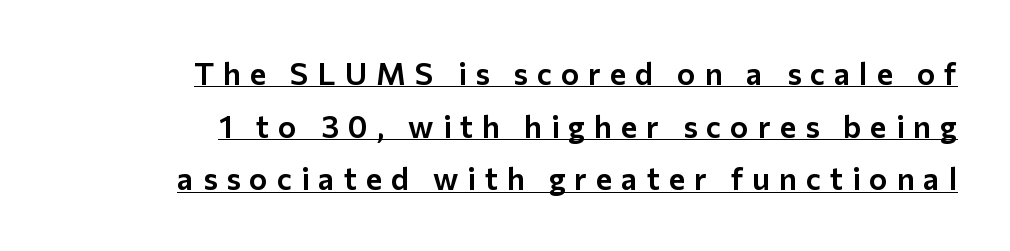
Upright lettering throughout. This sample has the flowing, uneven cadence of proportional lettering. In terms of letterform style, serifs are entirely absent. These characters rest on top of a visible drawn line. The paragraph has a hard right edge and a soft left edge. The rows are spaced the way most documents space them.
